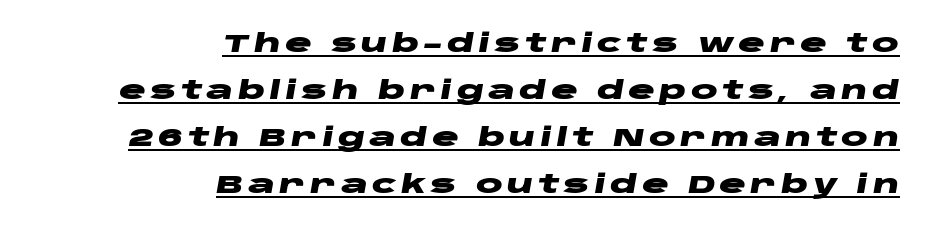
The lettering is marked with a stroke running underneath it. Each glyph is drawn with heavy, bold strokes. Observe the lean: these are italic letterforms. The setting favours the right margin, as signatures and pull-quotes sometimes do.
